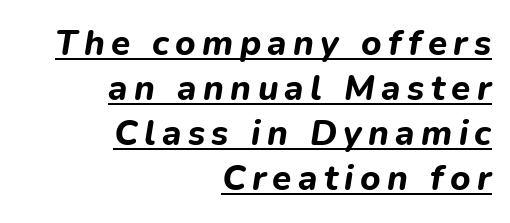
{"italic": "yes", "lean": "right", "slant_degrees": 9, "bold": "yes", "weight": "bold", "width": "normal", "stroke_contrast": "low", "x_height": "medium", "monospaced": "no", "underline": "yes", "align": "right", "line_spacing": "normal", "line_spacing_ratio": 1.29, "glyph_px": 35}
